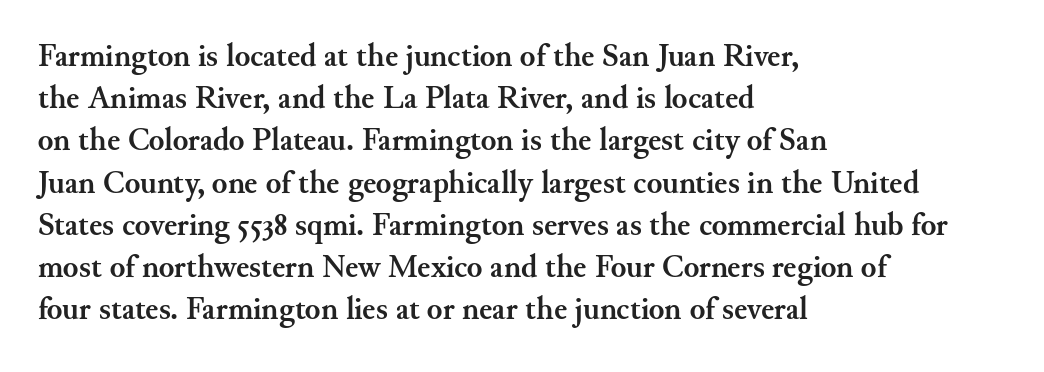
Honestly, the letter spacing is just normal — you wouldn't notice it. Every letter is thick-stroked: bold, no question. This block has exactly the height ordinary leading produces. Is this a sans? No — the strokes have serifs. The glyphs are unaccompanied by any horizontal stroke below them.
